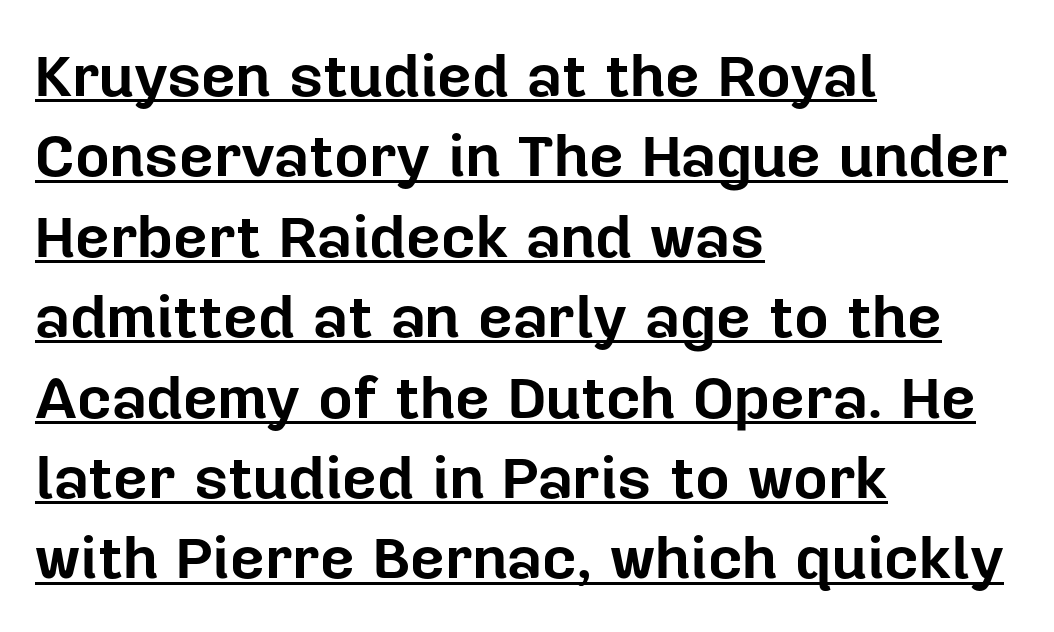
{"serif": "no", "italic": "no", "bold": "yes", "weight": "bold", "width": "normal", "stroke_contrast": "low", "x_height": "medium", "monospaced": "no", "underline": "yes", "align": "left", "line_spacing": "normal", "line_spacing_ratio": 1.34, "letter_spacing": "normal", "letter_spacing_em": 0.0, "glyph_px": 60}
